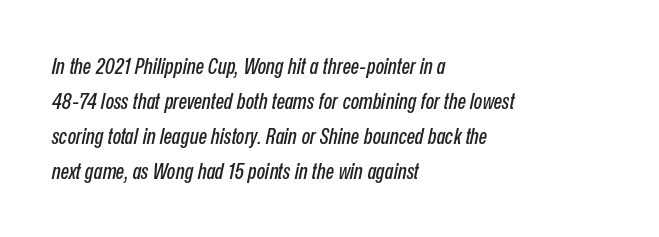
{"italic": "yes", "lean": "right", "slant_degrees": 12, "underline": "no", "align": "left", "line_spacing": "normal", "line_spacing_ratio": 1.59, "letter_spacing": "normal", "letter_spacing_em": 0.0, "glyph_px": 22}
